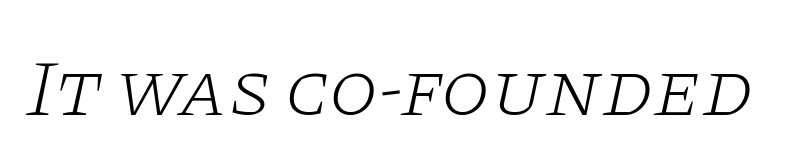
{"serif": "yes", "italic": "yes", "lean": "right", "slant_degrees": 11, "bold": "no", "weight": "light", "width": "wide", "stroke_contrast": "low", "x_height": "large", "monospaced": "no", "underline": "no", "letter_spacing": "normal", "letter_spacing_em": 0.0, "glyph_px": 80}
